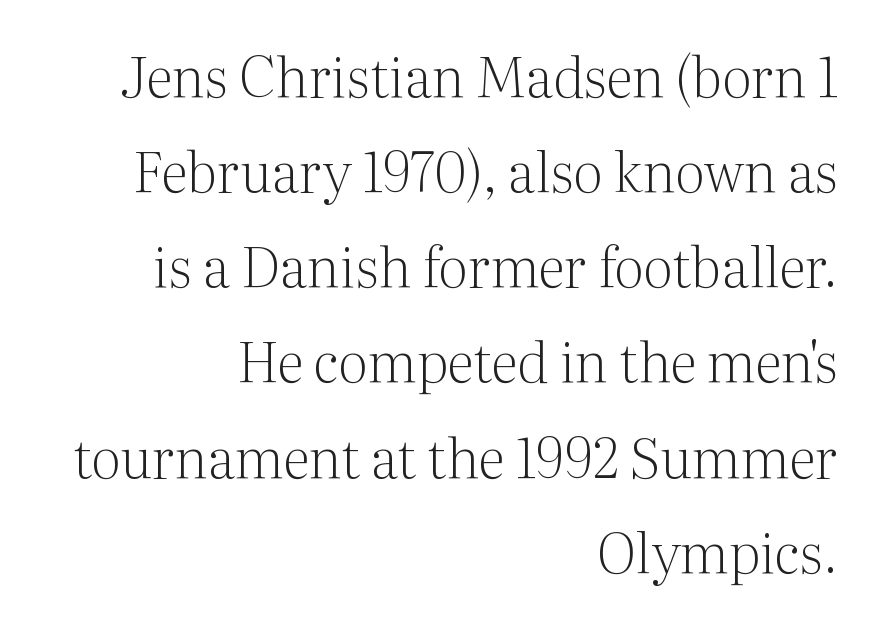
{"serif": "yes", "italic": "no", "bold": "no", "weight": "light", "width": "normal", "stroke_contrast": "medium", "x_height": "medium", "monospaced": "no", "underline": "no", "align": "right", "line_spacing_ratio": 1.73, "letter_spacing": "normal", "letter_spacing_em": 0.0, "glyph_px": 55}
